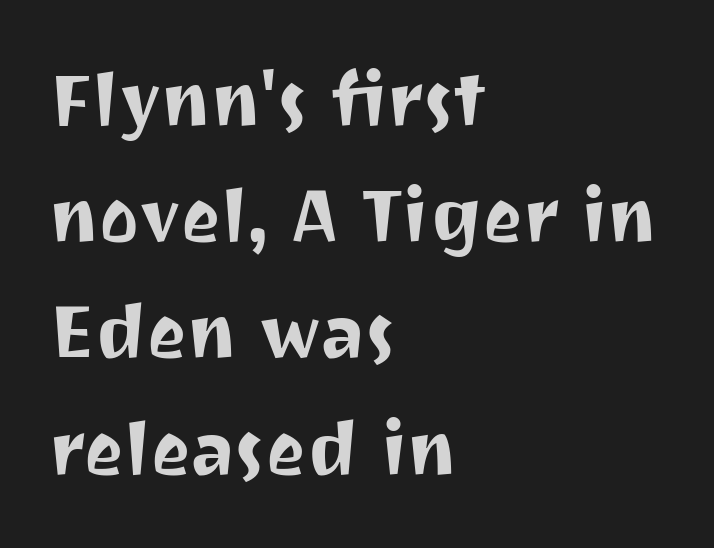
{"serif": "no", "italic": "no", "width": "normal", "stroke_contrast": "medium", "x_height": "medium", "monospaced": "no", "underline": "no", "align": "left", "line_spacing": "normal", "line_spacing_ratio": 1.55, "letter_spacing": "normal", "letter_spacing_em": 0.0, "glyph_px": 75}
